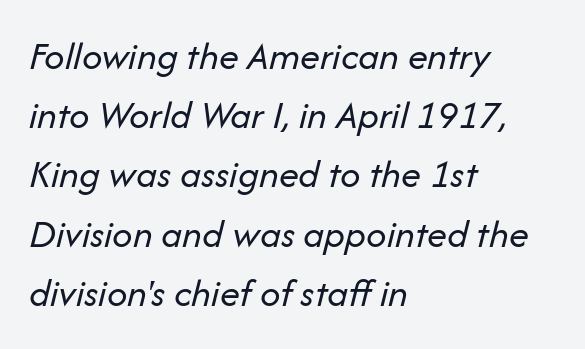
Q: Is the text bold? A: No.
Q: Is the text italic (slanted)? A: Yes, it leans right by about 14 degrees.
Q: Is the text underlined? A: No.
Q: How is the paragraph aligned? A: Left-aligned.
Q: Is the spacing between letters normal or unusually wide? A: Normal.
Q: Is the spacing between lines tight, normal or loose? A: Normal.
Q: Width (condensed, normal, or wide)? A: Normal.
Q: Stroke contrast? A: Low.
Q: x-height? A: Medium.
Q: Monospaced? A: No.
